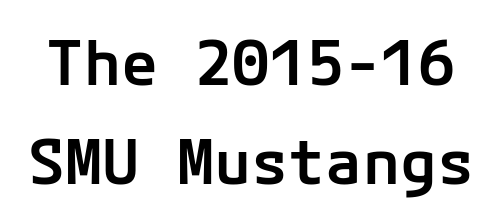
The image shows 62 px semibold sans-serif type, upright; set normal line spacing (1.59x), normal letter spacing, not underlined; low stroke contrast and a medium x-height.
